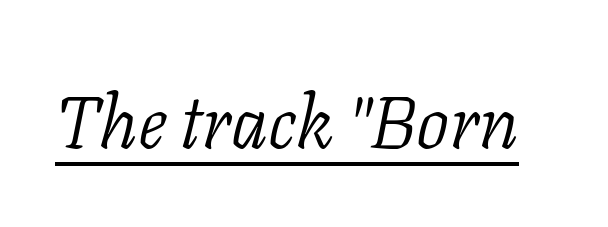
Q: Is the text bold? A: No.
Q: Is the text italic (slanted)? A: Yes, it leans right by about 11 degrees.
Q: Is the typeface a serif or a sans-serif typeface? A: Serif.
Q: Is the text underlined? A: Yes.
Q: Is the spacing between letters normal or unusually wide? A: Normal.
Q: Width (condensed, normal, or wide)? A: Normal.
Q: Stroke contrast? A: Low.
Q: x-height? A: Medium.
Q: Monospaced? A: No.
